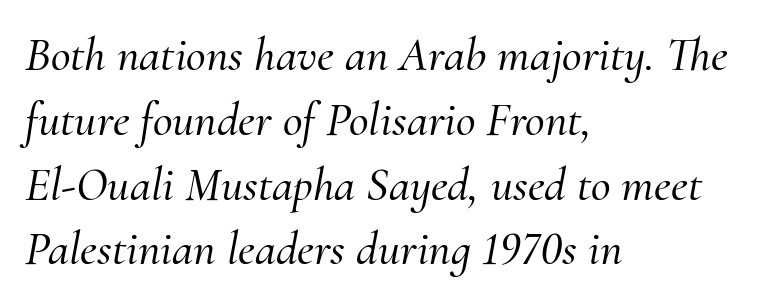
The image shows 48 px serif type, italic (leaning right); set left-aligned, normal line spacing (1.35x), normal letter spacing, not underlined; medium stroke contrast and a small x-height.
